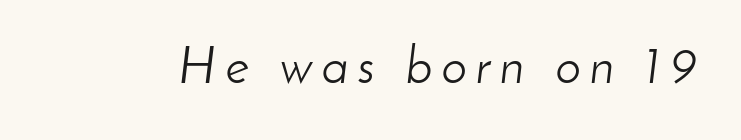
Think of a printed novel: that variable character pitch is what you see here. The cut favours lightness, reaching ordinary text weight at its darkest. Glance below the letters and you will spot only blank space. Rendered with sloped, italic letterforms.
